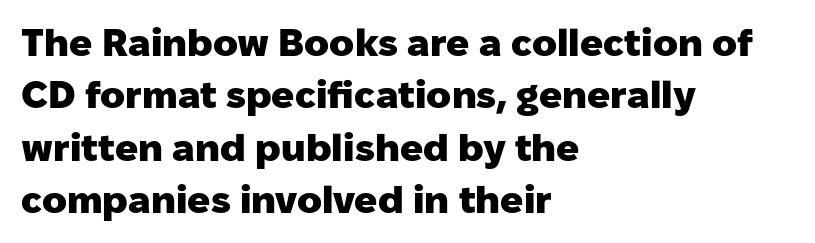
Letterform terminals end flat and unadorned throughout the passage. Here the designer chose a conventional face with non-uniform glyph widths. Casual observation: everything's shoved over to the left. The passage shown stacks its lines at a standard gap.
